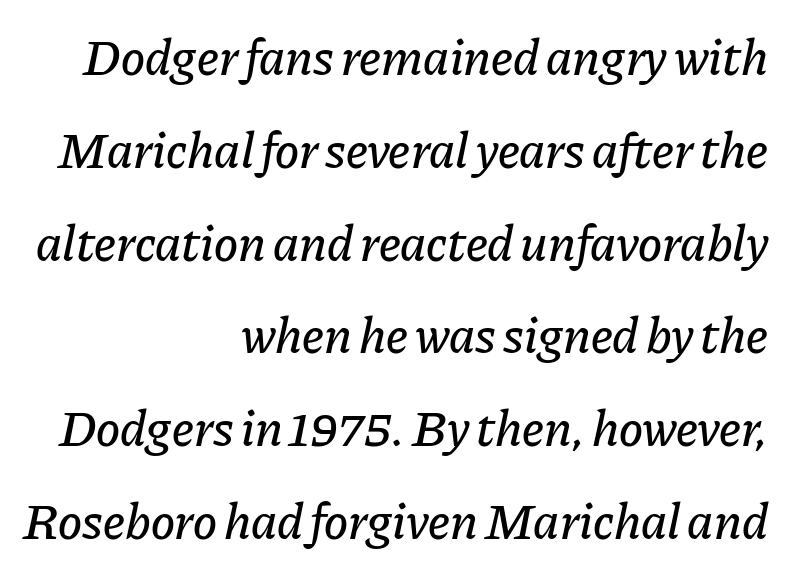
{"italic": "yes", "lean": "right", "slant_degrees": 11, "width": "normal", "stroke_contrast": "low", "x_height": "medium", "monospaced": "no", "underline": "no", "align": "right", "line_spacing_ratio": 1.82, "letter_spacing": "normal", "letter_spacing_em": 0.0, "glyph_px": 51}
